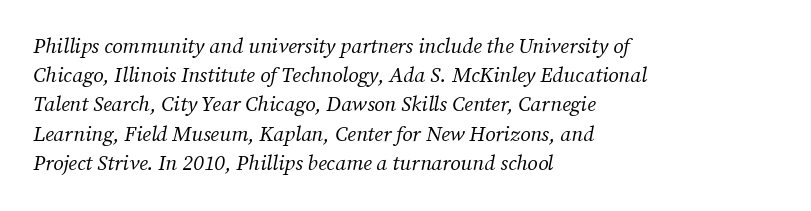
The glyphs are unaccompanied by any horizontal stroke below them. This sample uses plain, unmodified letter spacing. Italic? Definitely — the glyphs are oblique. Bold? No — there's no thickening of the strokes. If you drew a ruler down the left edge, every line would touch it.
